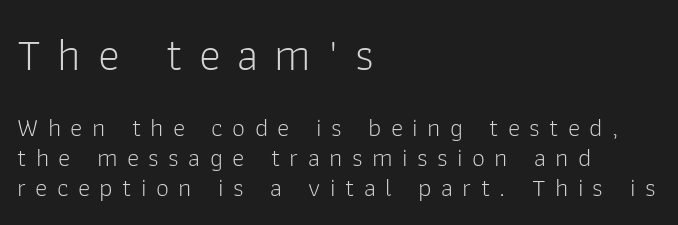
Q: Is the text bold? A: No.
Q: Is the text italic (slanted)? A: No, it is upright.
Q: Is the typeface a serif or a sans-serif typeface? A: Sans-serif.
Q: Is the text underlined? A: No.
Q: How is the paragraph aligned? A: Left-aligned.
Q: Is the spacing between letters normal or unusually wide? A: Unusually wide.
Q: Is the spacing between lines tight, normal or loose? A: Tight.
Q: Which block of text is set in a larger size, the first (top) or the second (bottom)? A: The first (top) one.
Q: Width (condensed, normal, or wide)? A: Normal.
Q: Stroke contrast? A: Low.
Q: x-height? A: Medium.
Q: Monospaced? A: No.
